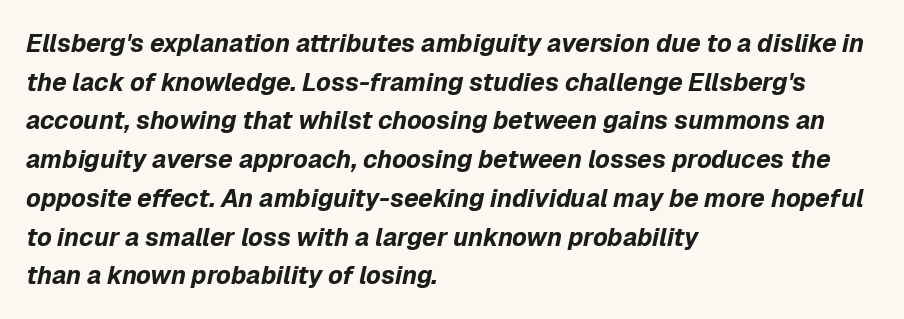
Decoration check: the copy has no underline. The letters are slanted; this is an italic face. Pretty heavy lettering here — definitely bold. Regarding leading, the lines here are spaced in the standard way. The ragged edge is on the right, which tells us the setting is flush left. The letters sit at their default tracking, neither squeezed nor spread.
